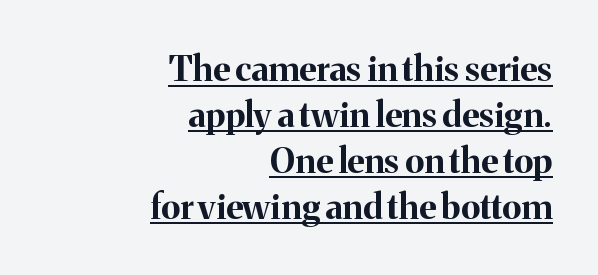
Each letter keeps its own natural width here, so spacing adapts to shape. The rows are spaced the way most documents space them. In terms of letterform style, serifs are clearly present. You can see a thin bar hugging the bottom of the glyphs. Thick stems and heavy bowls — unmistakably bold. Posture: vertical.
